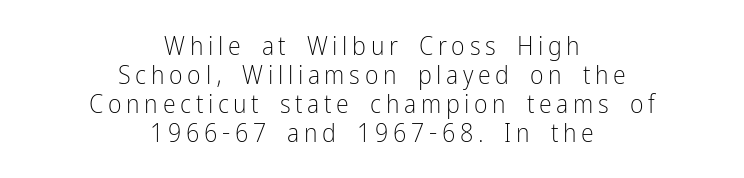
{"italic": "no", "bold": "no", "underline": "no", "align": "center", "line_spacing": "tight", "line_spacing_ratio": 1.11, "glyph_px": 26}
